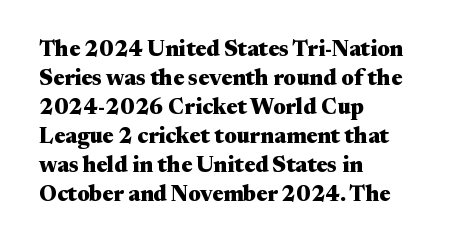
I'd describe the lettering as bold — thick and assertive. Line starts are locked; line ends wander. Nope, not italic — everything's standing straight. Only glyphs here, with clear space below each row.
